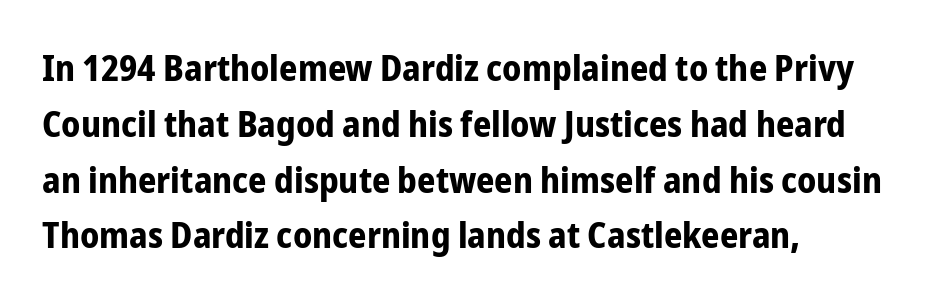
The leading is moderate, giving the passage an even texture. Clear beneath every line of the passage. Do the characters align in a grid? No, the font is proportional. The font's upright variant was chosen for this text. Nothing sits at the stroke ends, so this counts as sans-serif. The passage shown has conventional tracking throughout.
